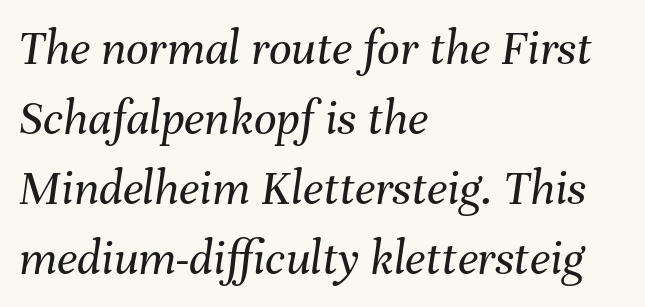
The image shows 50 px regular-weight type, italic (leaning right); set left-aligned, normal line spacing (1.4x), normal letter spacing, not underlined; medium stroke contrast and a medium x-height.
